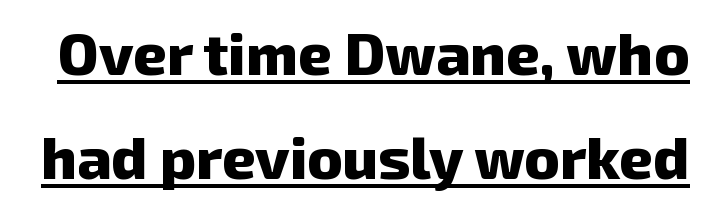
{"serif": "no", "bold": "yes", "weight": "heavy", "width": "normal", "stroke_contrast": "low", "x_height": "medium", "monospaced": "no", "underline": "yes", "line_spacing_ratio": 1.76, "letter_spacing": "normal", "letter_spacing_em": 0.0, "glyph_px": 59}
